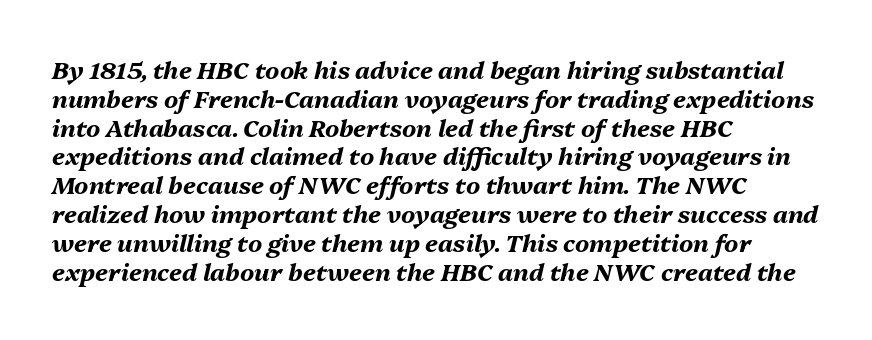
The image shows 24 px bold type, italic (leaning right); set left-aligned, line spacing 1.2x, normal letter spacing, not underlined.
